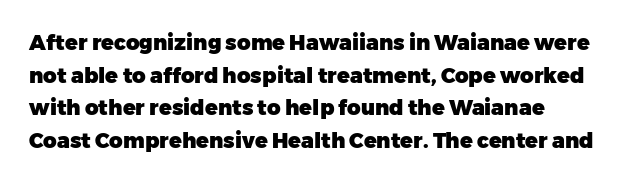
Q: Is the text bold? A: Yes.
Q: Is the text italic (slanted)? A: No, it is upright.
Q: Is the text underlined? A: No.
Q: Is the spacing between letters normal or unusually wide? A: Normal.
Q: Is the spacing between lines tight, normal or loose? A: Normal.
